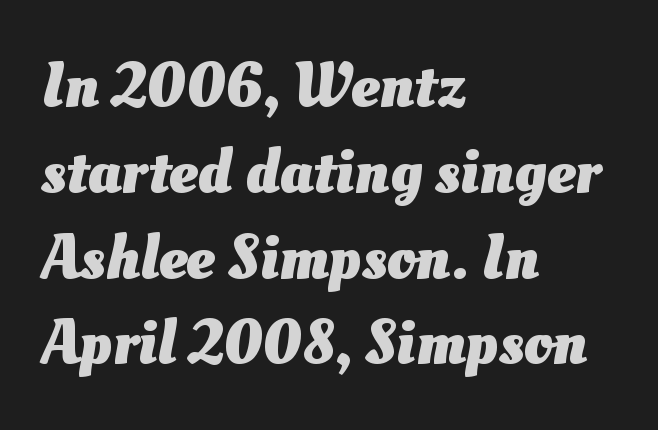
The image shows 64 px heavy type; set left-aligned, normal line spacing (1.34x), normal letter spacing, not underlined; medium stroke contrast and a small x-height.
